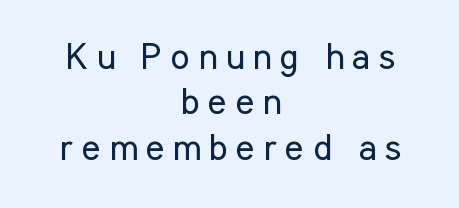
{"serif": "no", "italic": "no", "bold": "no", "weight": "regular", "width": "condensed", "stroke_contrast": "low", "x_height": "medium", "monospaced": "no", "underline": "no", "align": "center", "line_spacing": "normal", "line_spacing_ratio": 1.26, "letter_spacing": "wide", "letter_spacing_em": 0.23, "glyph_px": 36}
